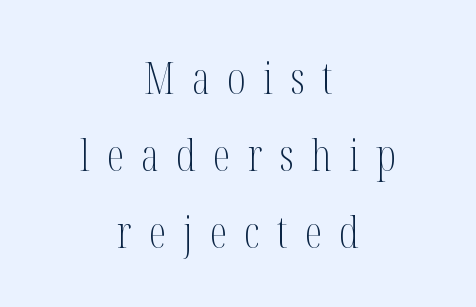
Q: Is the text bold? A: No.
Q: Is the text italic (slanted)? A: No, it is upright.
Q: Is the typeface a serif or a sans-serif typeface? A: Serif.
Q: Is the text underlined? A: No.
Q: How is the paragraph aligned? A: Centered.
Q: Is the spacing between letters normal or unusually wide? A: Unusually wide.
Q: Width (condensed, normal, or wide)? A: Condensed.
Q: Stroke contrast? A: Medium.
Q: x-height? A: Medium.
Q: Monospaced? A: No.
